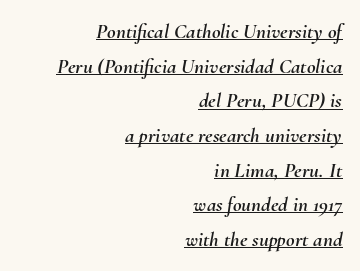
The compositor pushed each line to the right boundary. The designer left line spacing at the default. This sample uses an oblique cut, with every glyph tilted off the vertical. The face used here appears with an underline applied.
